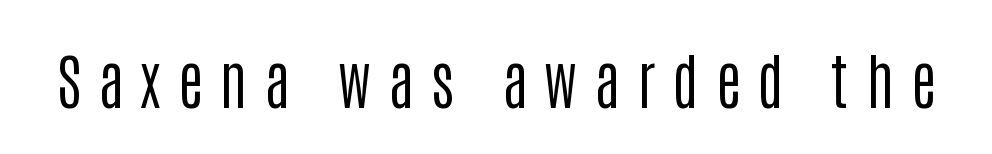
The image shows 61 px regular-weight, condensed sans-serif type, upright; set unusually wide letter spacing (+0.28 em), not underlined; low stroke contrast and a large x-height.
